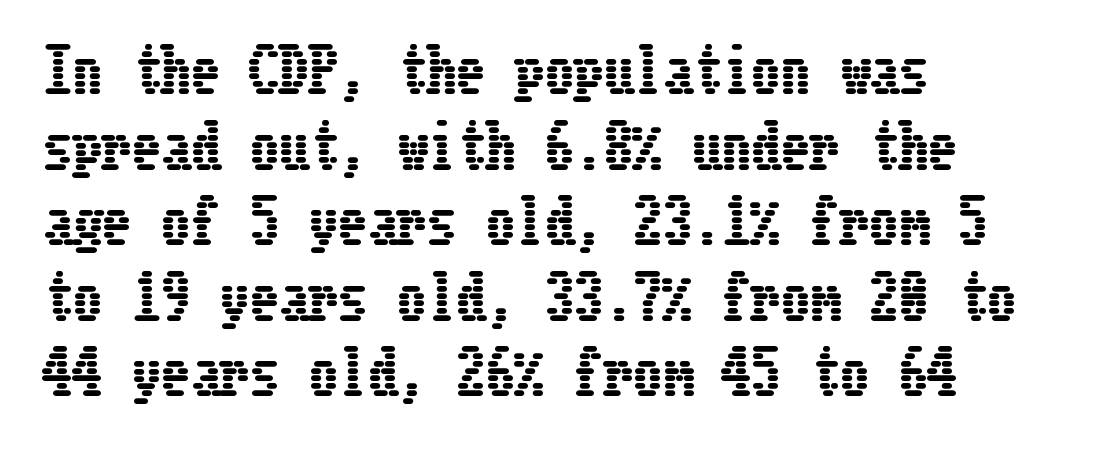
Q: Is the text italic (slanted)? A: No, it is upright.
Q: Is the text underlined? A: No.
Q: How is the paragraph aligned? A: Left-aligned.
Q: Is the spacing between letters normal or unusually wide? A: Normal.
Q: Is the spacing between lines tight, normal or loose? A: Normal.
Q: Width (condensed, normal, or wide)? A: Condensed.
Q: Stroke contrast? A: Low.
Q: x-height? A: Medium.
